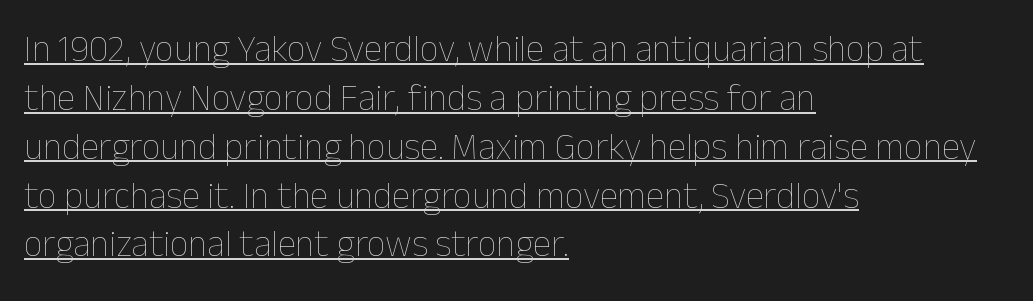
Q: Is the text bold? A: No.
Q: Is the text italic (slanted)? A: No, it is upright.
Q: Is the text underlined? A: Yes.
Q: How is the paragraph aligned? A: Left-aligned.
Q: Is the spacing between letters normal or unusually wide? A: Normal.
Q: Is the spacing between lines tight, normal or loose? A: Normal.
Q: Width (condensed, normal, or wide)? A: Normal.
Q: Stroke contrast? A: Low.
Q: x-height? A: Medium.
Q: Monospaced? A: No.
